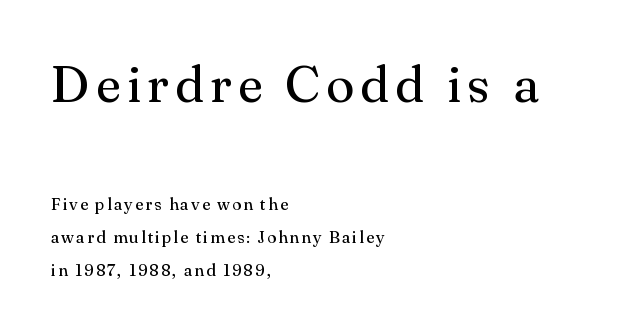
The image shows 52 px regular-weight serif type, upright; set left-aligned, loose line spacing (1.93x), not underlined; the first (top) block is 3.06x larger; medium stroke contrast and a small x-height.
